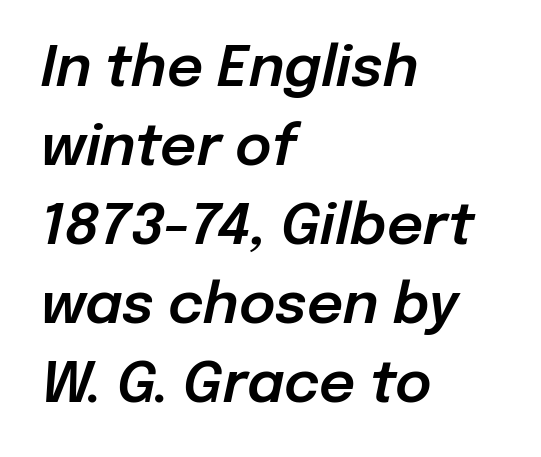
The image shows 56 px text type, italic (leaning right); set left-aligned, normal line spacing (1.41x), normal letter spacing, not underlined; low stroke contrast and a medium x-height.
